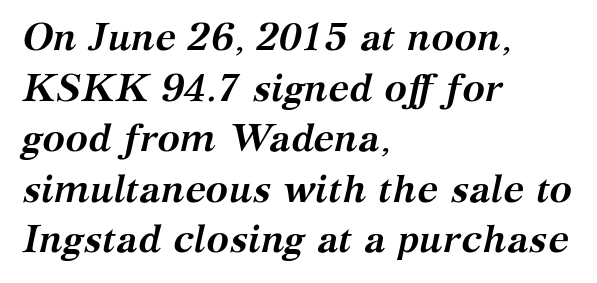
The image shows 38 px semibold serif type, italic (leaning right); set left-aligned, normal line spacing (1.33x), normal letter spacing, not underlined; medium stroke contrast and a medium x-height.
